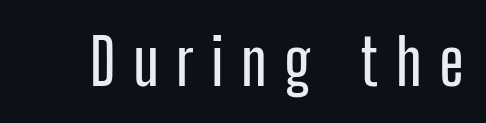
These lines are composed in type without serifs. Between one letter and the next there's a generous, obvious gap. Check the space under the baseline: it is left empty. The specimen reads as upright at a glance. Think of a printed novel: that variable character pitch is what you see here.
